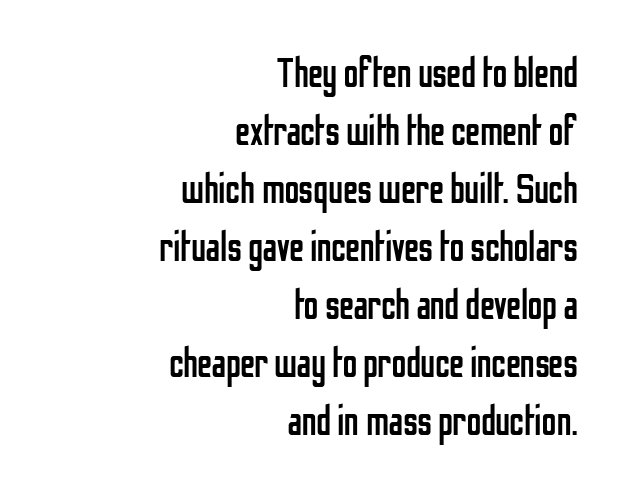
The image shows 42 px regular-weight, condensed sans-serif type, upright; set right-aligned, normal line spacing (1.38x), normal letter spacing, not underlined; low stroke contrast and a medium x-height.
